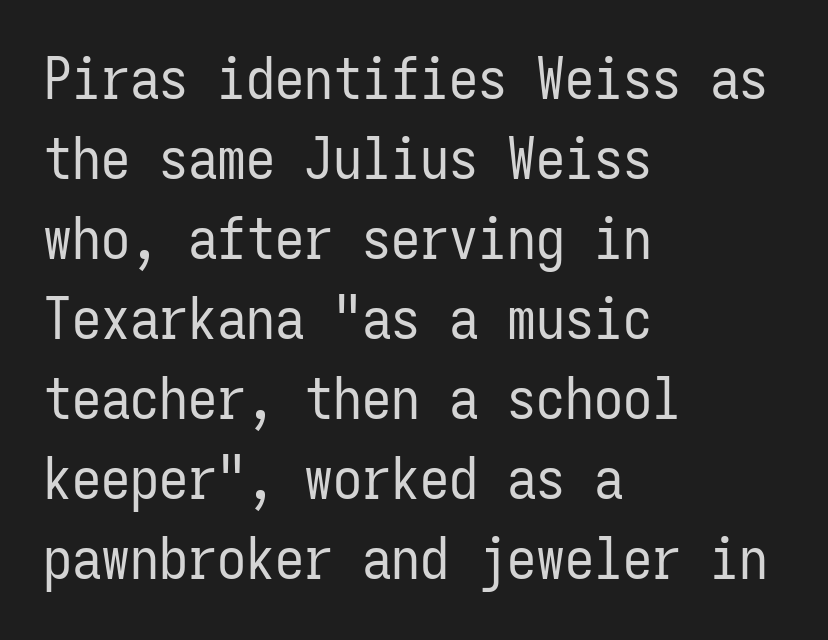
The image shows 58 px regular-weight, condensed sans-serif type, upright, monospaced; set left-aligned, normal line spacing (1.38x), normal letter spacing, not underlined; low stroke contrast and a medium x-height.
